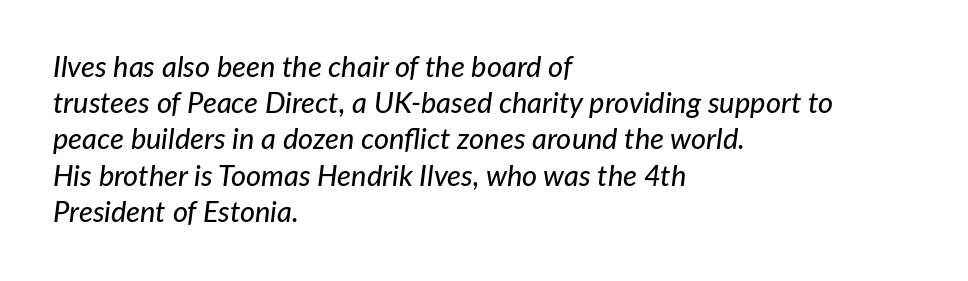
Q: Is the text italic (slanted)? A: Yes, it leans right by about 7 degrees.
Q: Is the text underlined? A: No.
Q: How is the paragraph aligned? A: Left-aligned.
Q: Is the spacing between letters normal or unusually wide? A: Normal.
Q: Is the spacing between lines tight, normal or loose? A: Normal.
Q: Width (condensed, normal, or wide)? A: Normal.
Q: Stroke contrast? A: Low.
Q: x-height? A: Medium.
Q: Monospaced? A: No.
